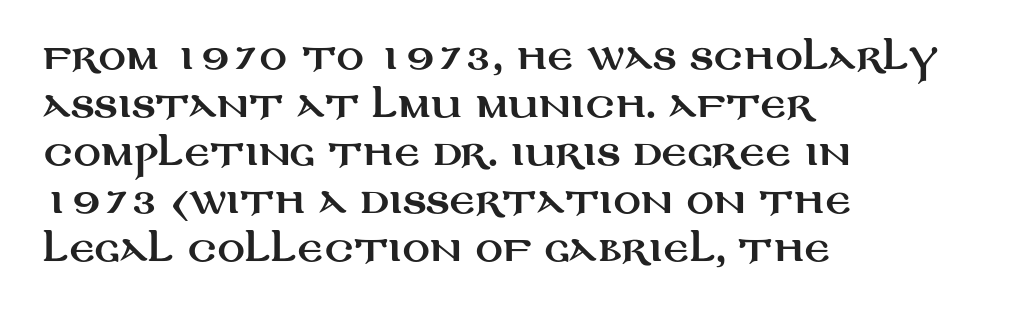
Descender tails drop into unmarked territory. Do the characters align in a grid? No, the font is proportional. Teacher's note: observe the even left margin — that is flush-left alignment. A roman cut, with each character standing at attention.
